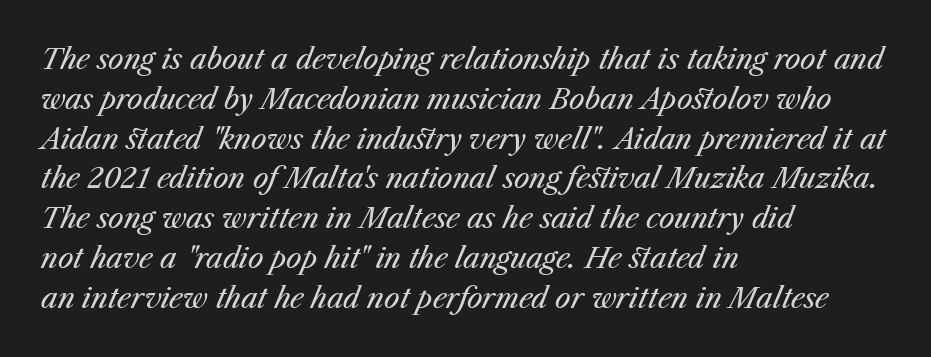
These lines are set flush left with a ragged right edge. Look at the tracking — it's just the regular setting, nothing added. Do the characters align in a grid? No, the font is proportional. Nobody drew a line under any word here.
